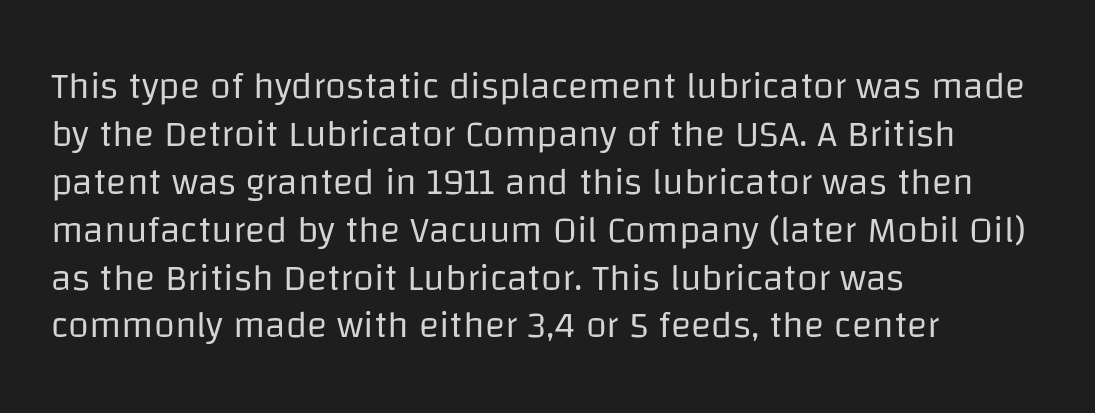
Q: Is the text bold? A: No.
Q: Is the text italic (slanted)? A: No, it is upright.
Q: Is the typeface a serif or a sans-serif typeface? A: Sans-serif.
Q: Is the text underlined? A: No.
Q: How is the paragraph aligned? A: Left-aligned.
Q: Is the spacing between letters normal or unusually wide? A: Normal.
Q: Is the spacing between lines tight, normal or loose? A: Normal.
Q: Width (condensed, normal, or wide)? A: Normal.
Q: Stroke contrast? A: Low.
Q: x-height? A: Large.
Q: Monospaced? A: No.
